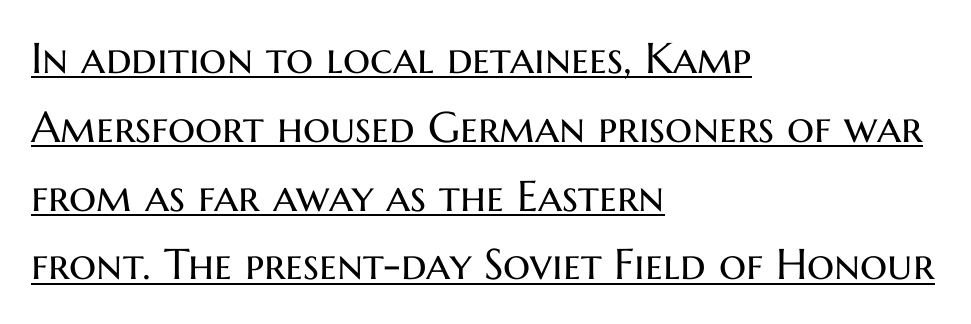
Observe the absence of serifs on each vertical stroke in this sample. The axis of the letterforms is exactly vertical. The letterforms sit shoulder to shoulder at normal distance. Descenders here cross a horizontal rule under the line.
